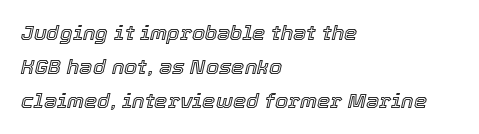
Q: Is the text italic (slanted)? A: Yes, it leans right by about 12 degrees.
Q: Is the text underlined? A: No.
Q: How is the paragraph aligned? A: Left-aligned.
Q: Is the spacing between letters normal or unusually wide? A: Normal.
Q: Is the spacing between lines tight, normal or loose? A: Normal.
